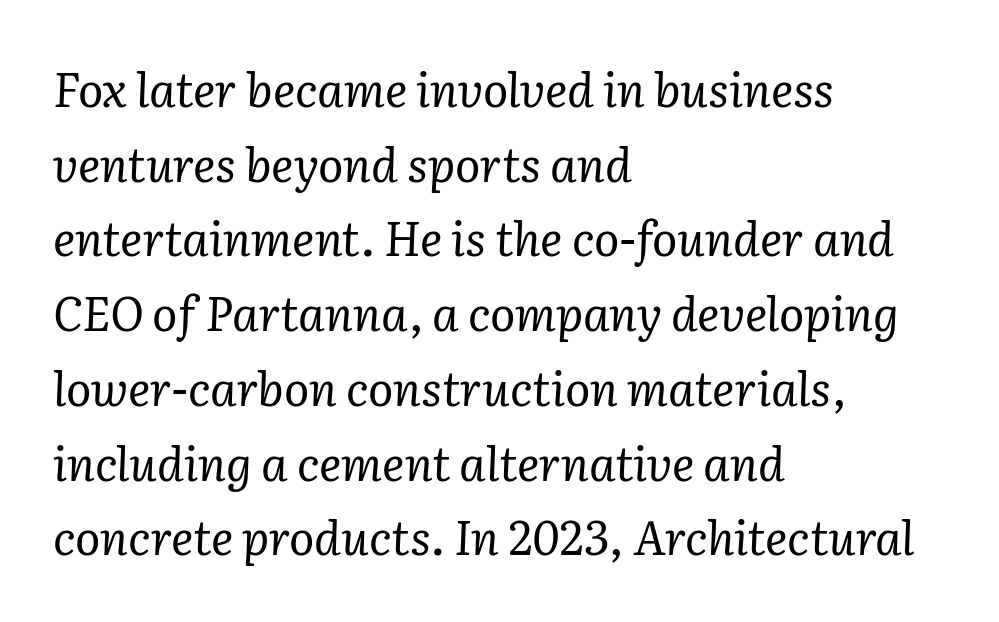
Q: Is the text bold? A: No.
Q: Is the text italic (slanted)? A: Yes, it leans right by about 2 degrees.
Q: Is the typeface a serif or a sans-serif typeface? A: Serif.
Q: Is the text underlined? A: No.
Q: How is the paragraph aligned? A: Left-aligned.
Q: Is the spacing between letters normal or unusually wide? A: Normal.
Q: Is the spacing between lines tight, normal or loose? A: Normal.
Q: Width (condensed, normal, or wide)? A: Normal.
Q: Stroke contrast? A: Low.
Q: x-height? A: Medium.
Q: Monospaced? A: No.
